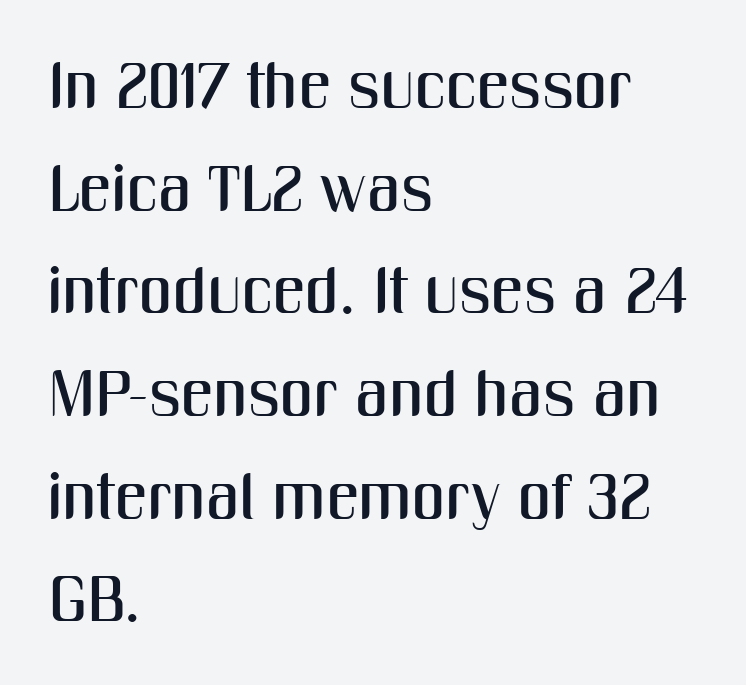
The image shows 65 px condensed sans-serif type, upright; set left-aligned, normal line spacing (1.58x), normal letter spacing, not underlined; medium stroke contrast and a medium x-height.
